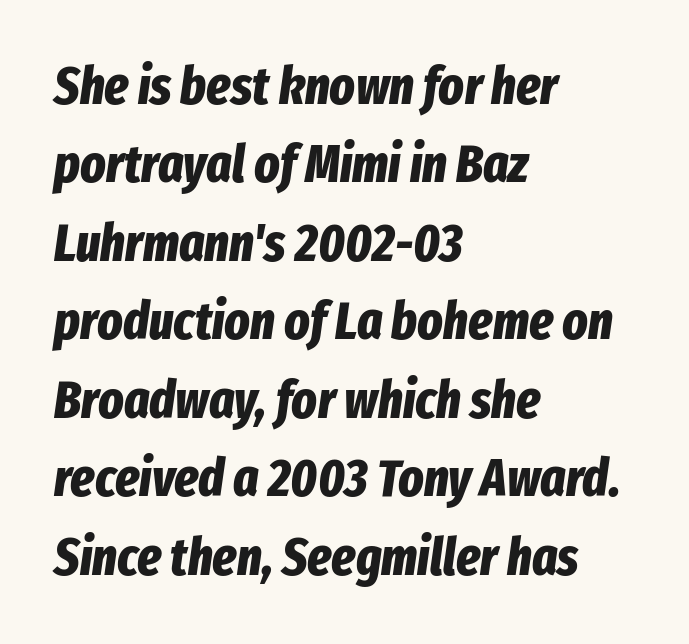
The image shows 53 px bold, condensed type, italic (leaning right); set left-aligned, normal line spacing (1.48x), normal letter spacing, not underlined; low stroke contrast and a medium x-height.
